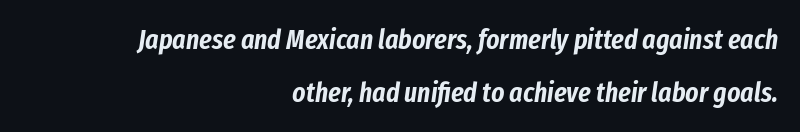
{"italic": "yes", "lean": "right", "slant_degrees": 8, "width": "condensed", "stroke_contrast": "low", "x_height": "medium", "monospaced": "no", "underline": "no", "align": "right", "line_spacing_ratio": 1.88, "letter_spacing": "normal", "letter_spacing_em": 0.0, "glyph_px": 28}
